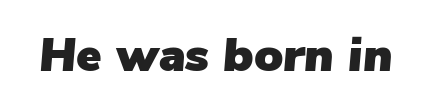
Unmarked baselines from the first word to the last. Tracking value appears to be zero — textbook default spacing. Character widths vary here, with narrow letters taking less room than wide ones. This sample uses an oblique cut, with every glyph tilted off the vertical.
